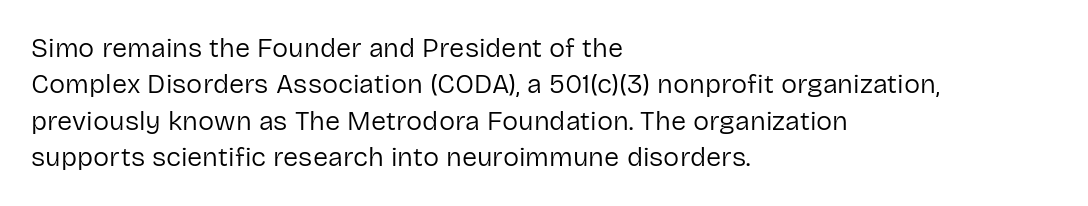
Upright lettering throughout. Reading down the column, the eye jumps a familiar distance to each next line. The typesetting does not lean heavy: it is not bold. Horizontal alignment here is leftward, the default for most running prose. The space directly below the letters is spotless. Glyph-to-glyph distance matches everyday printed text.
